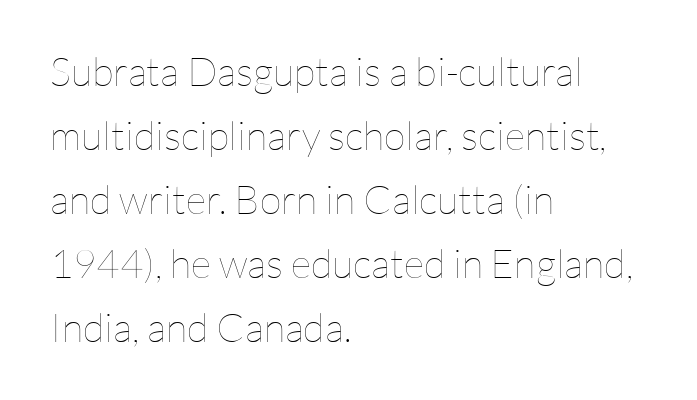
Q: Is the text bold? A: No.
Q: Is the text italic (slanted)? A: No, it is upright.
Q: Is the text underlined? A: No.
Q: How is the paragraph aligned? A: Left-aligned.
Q: Is the spacing between letters normal or unusually wide? A: Normal.
Q: Is the spacing between lines tight, normal or loose? A: Normal.
Q: Width (condensed, normal, or wide)? A: Normal.
Q: Stroke contrast? A: Low.
Q: x-height? A: Medium.
Q: Monospaced? A: No.
